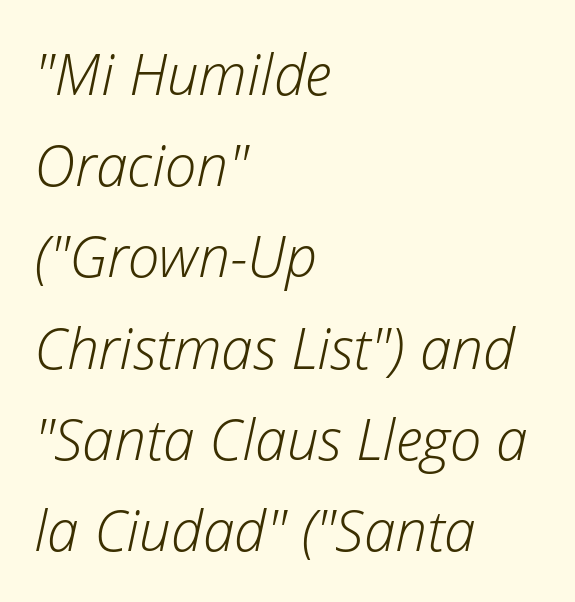
Spacing between characters is what you'd get straight out of the box. Character widths vary here, with narrow letters taking less room than wide ones. Line starts are locked; line ends wander. Each stroke keeps to a modest, everyday thickness or less. The face used here has a pronounced slope to its letters. Regular leading.
